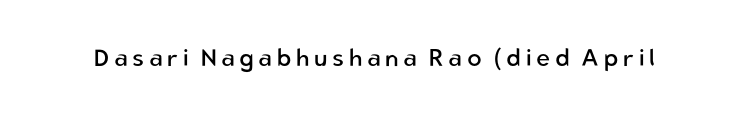
The image shows 24 px text type, upright; set not underlined.
